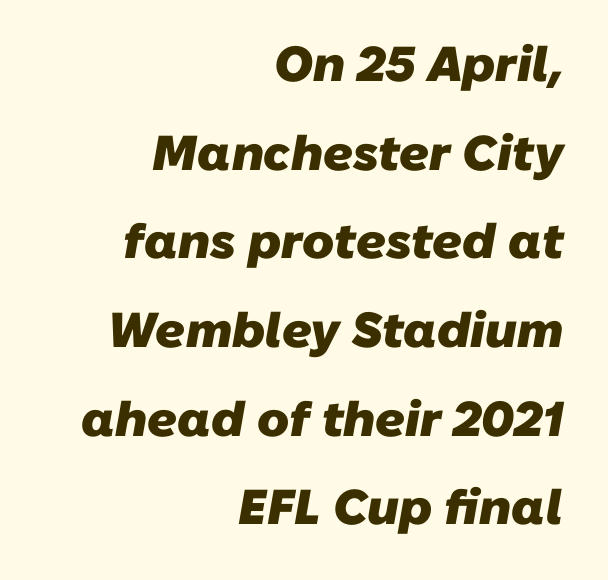
The image shows 49 px heavy sans-serif type; set right-aligned, line spacing 1.81x, normal letter spacing, not underlined; low stroke contrast and a medium x-height.
